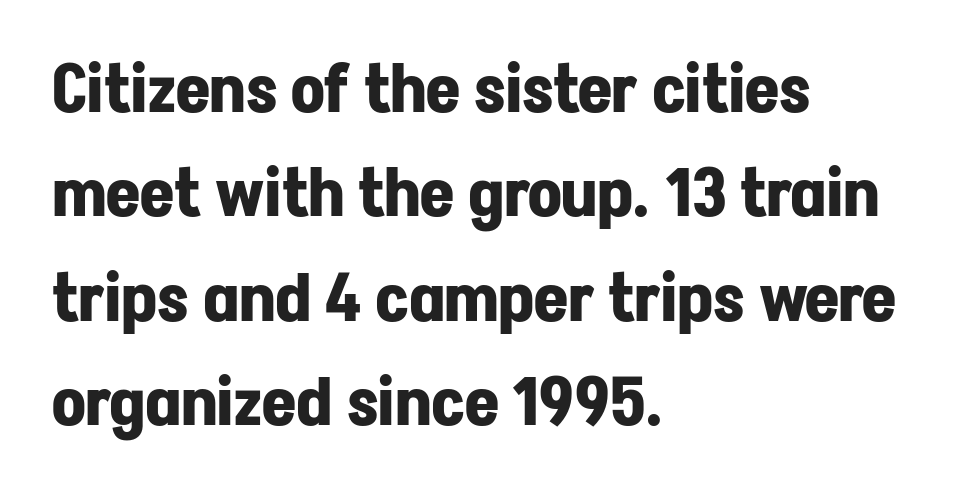
The image shows 66 px bold sans-serif type, upright; set left-aligned, normal line spacing (1.58x), normal letter spacing, not underlined; low stroke contrast and a medium x-height.
